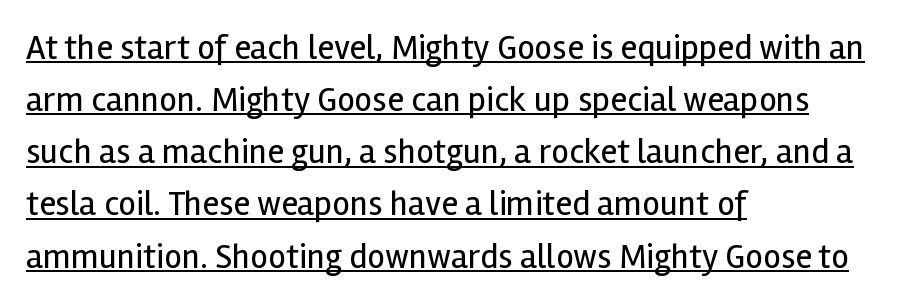
Posture: vertical. The face used here appears with an underline applied. Vertical spacing — default. Summary of weight: not heavy and not bold. Tracking value appears to be zero — textbook default spacing.
